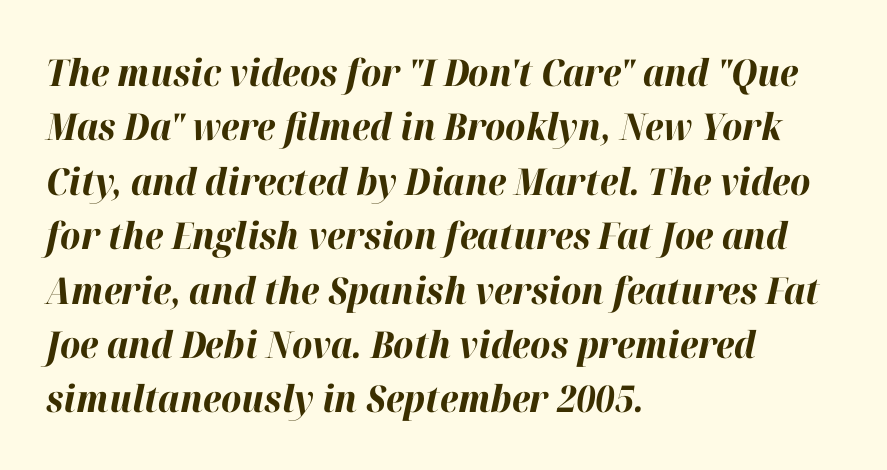
{"italic": "yes", "lean": "right", "slant_degrees": 12, "bold": "yes", "weight": "bold", "width": "normal", "stroke_contrast": "high", "x_height": "medium", "monospaced": "no", "underline": "no", "align": "left", "line_spacing": "normal", "line_spacing_ratio": 1.47, "letter_spacing": "normal", "letter_spacing_em": 0.0, "glyph_px": 37}
